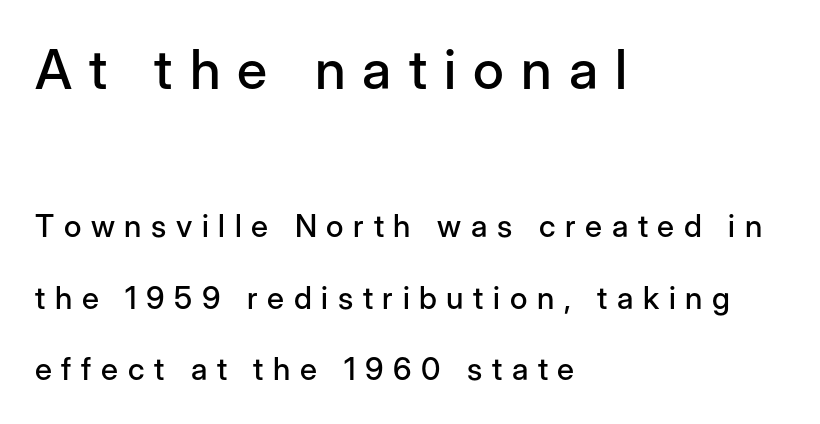
{"serif": "no", "italic": "no", "width": "normal", "stroke_contrast": "low", "x_height": "medium", "monospaced": "no", "underline": "no", "align": "left", "line_spacing": "loose", "line_spacing_ratio": 2.31, "letter_spacing": "wide", "letter_spacing_em": 0.31, "larger_block": "first", "size_ratio": 1.77, "glyph_px": 55}
